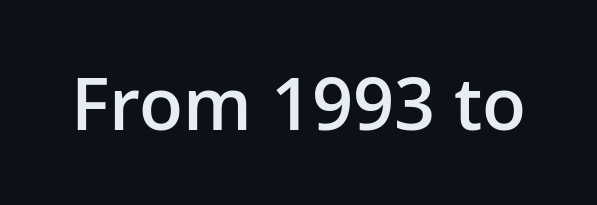
{"serif": "no", "italic": "no", "bold": "semi", "weight": "semibold", "width": "normal", "stroke_contrast": "low", "x_height": "medium", "monospaced": "no", "underline": "no", "letter_spacing": "normal", "letter_spacing_em": 0.0, "glyph_px": 72}
